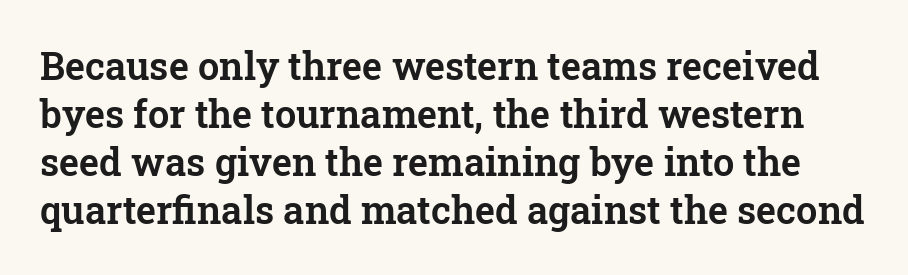
Q: Is the text italic (slanted)? A: No, it is upright.
Q: Is the typeface a serif or a sans-serif typeface? A: Serif.
Q: Is the text underlined? A: No.
Q: Is the spacing between letters normal or unusually wide? A: Normal.
Q: Is the spacing between lines tight, normal or loose? A: Normal.
Q: Width (condensed, normal, or wide)? A: Normal.
Q: Stroke contrast? A: Low.
Q: x-height? A: Medium.
Q: Monospaced? A: No.
